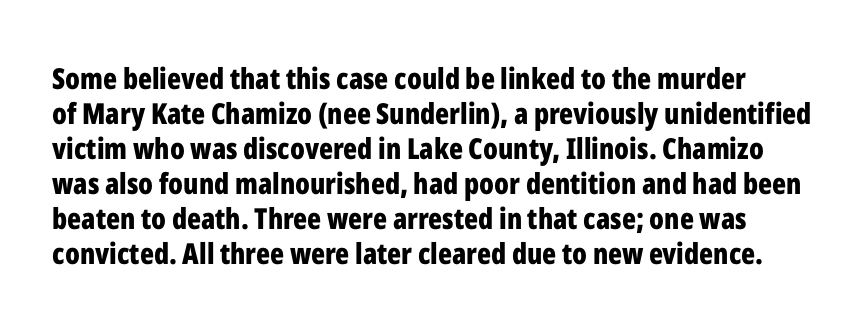
Varying glyph widths throughout — classic text-font behaviour. The type family on display is of the sans-serif kind. In terms of posture, this sample is upright. Glance below the letters and you will spot only blank space. You could call the tracking neutral — neither tight nor loose. Chunky letters — that's bold for sure.
